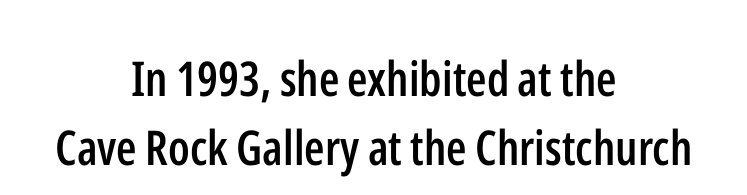
The image shows 48 px semibold, condensed sans-serif type, upright; set centered, normal line spacing (1.43x), normal letter spacing, not underlined; low stroke contrast and a medium x-height.
